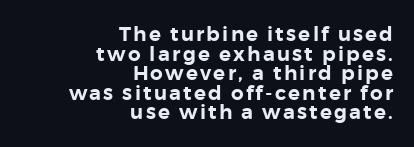
Q: Is the text italic (slanted)? A: No, it is upright.
Q: Is the text underlined? A: No.
Q: How is the paragraph aligned? A: Right-aligned.
Q: Is the spacing between lines tight, normal or loose? A: Tight.
